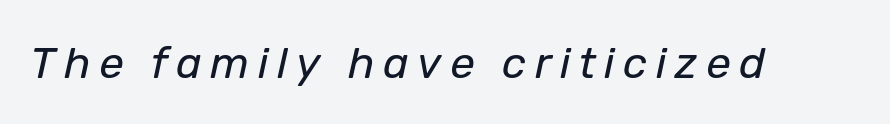
{"italic": "yes", "lean": "right", "slant_degrees": 12, "bold": "no", "weight": "regular", "width": "normal", "stroke_contrast": "low", "x_height": "medium", "monospaced": "no", "underline": "no", "glyph_px": 44}
